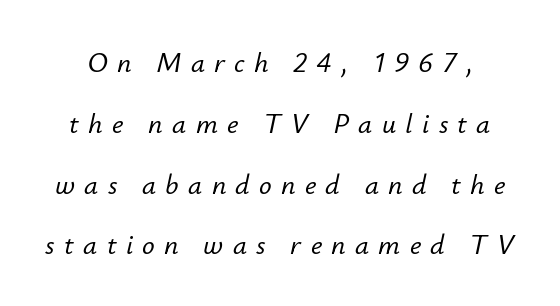
Would a proofreader flag this as italicized? Yes. The passage shown is not underscored anywhere. Here the designer chose a conventional face with non-uniform glyph widths. Inter-character spacing is expanded well beyond the font's built-in metrics. Whoever set this chose breathing room over compactness in the vertical rhythm.
